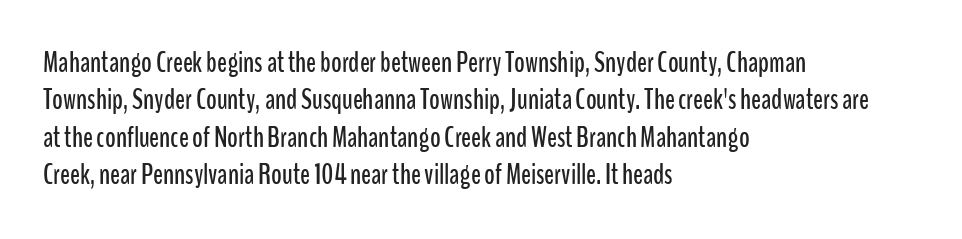
Descenders are the only things crossing below the line. Rendered with straight, roman letterforms. The letters advance in unequal steps, a hallmark of proportional type. The gaps between neighbouring characters are ordinary and unremarkable. Are there feet on the stems? There aren't — it's a sans.
